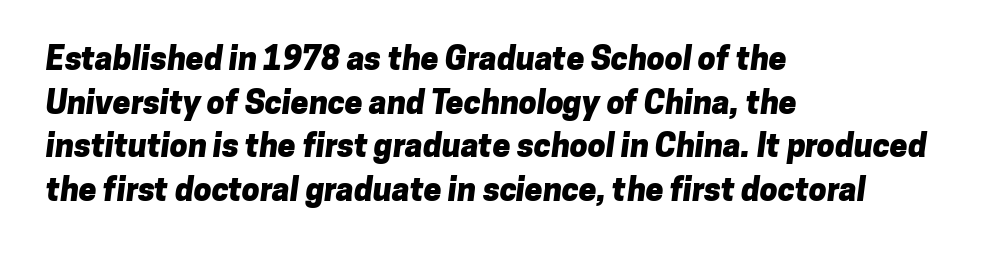
The image shows 32 px heavy sans-serif type; set left-aligned, normal line spacing (1.36x), normal letter spacing, not underlined; low stroke contrast and a medium x-height.
